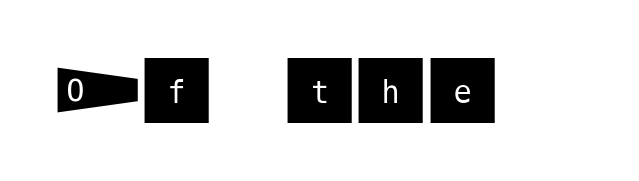
The image shows 73 px sans-serif type, upright; set normal letter spacing, not underlined; medium stroke contrast and a large x-height.
